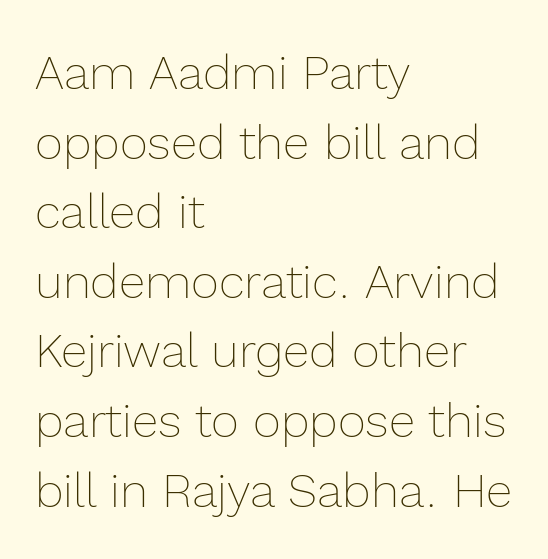
The image shows 48 px thin type, upright; set left-aligned, normal line spacing (1.45x), normal letter spacing, not underlined; a medium x-height.
